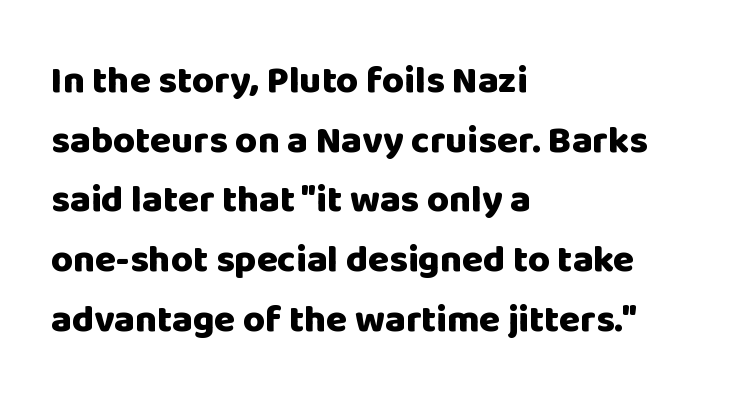
The image shows 38 px heavy sans-serif type, upright; set left-aligned, normal line spacing (1.57x), normal letter spacing, not underlined; low stroke contrast and a large x-height.
